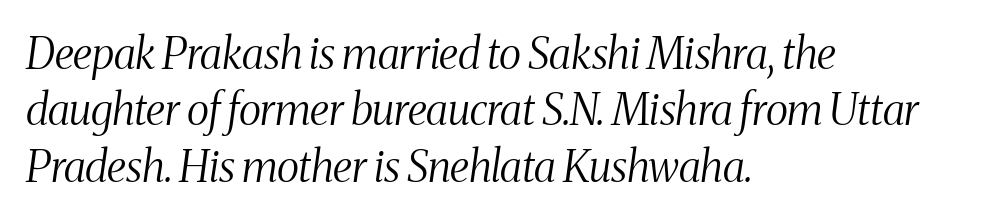
{"serif": "yes", "italic": "yes", "lean": "right", "slant_degrees": 8, "bold": "no", "weight": "light", "width": "condensed", "stroke_contrast": "medium", "x_height": "medium", "monospaced": "no", "underline": "no", "align": "left", "line_spacing": "normal", "line_spacing_ratio": 1.31, "letter_spacing": "normal", "letter_spacing_em": 0.0, "glyph_px": 43}
